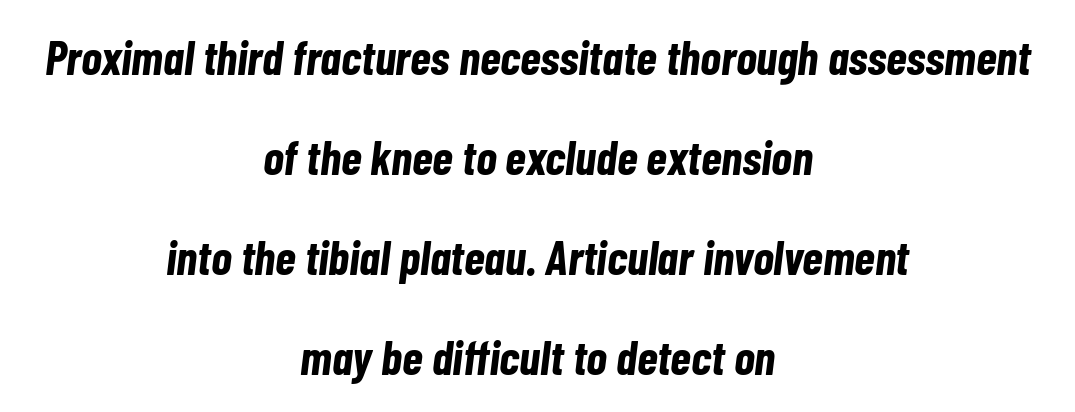
{"italic": "yes", "lean": "right", "slant_degrees": 7, "bold": "yes", "weight": "bold", "width": "condensed", "stroke_contrast": "low", "x_height": "medium", "monospaced": "no", "underline": "no", "align": "center", "line_spacing": "loose", "line_spacing_ratio": 2.08, "letter_spacing": "normal", "letter_spacing_em": 0.0, "glyph_px": 48}
